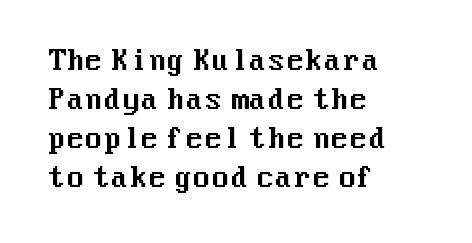
{"italic": "no", "underline": "no", "align": "left", "line_spacing": "normal", "line_spacing_ratio": 1.44, "letter_spacing": "normal", "letter_spacing_em": 0.0, "glyph_px": 27}
